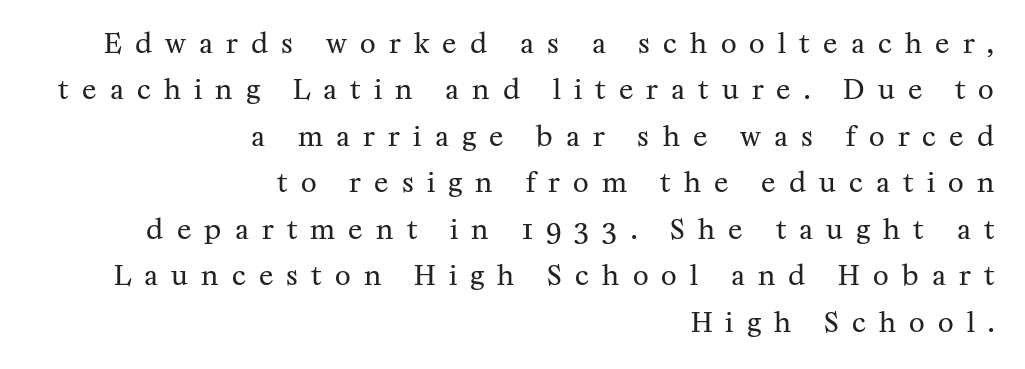
Q: Is the text bold? A: No.
Q: Is the text italic (slanted)? A: No, it is upright.
Q: Is the text underlined? A: No.
Q: How is the paragraph aligned? A: Right-aligned.
Q: Is the spacing between letters normal or unusually wide? A: Unusually wide.
